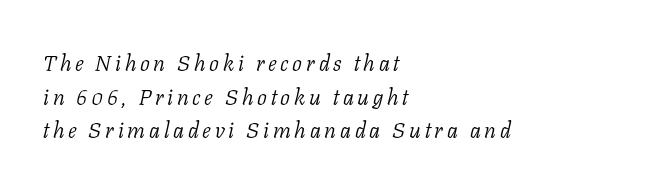
{"italic": "yes", "lean": "right", "slant_degrees": 11, "bold": "no", "underline": "no", "align": "left", "line_spacing": "normal", "line_spacing_ratio": 1.53, "glyph_px": 22}
